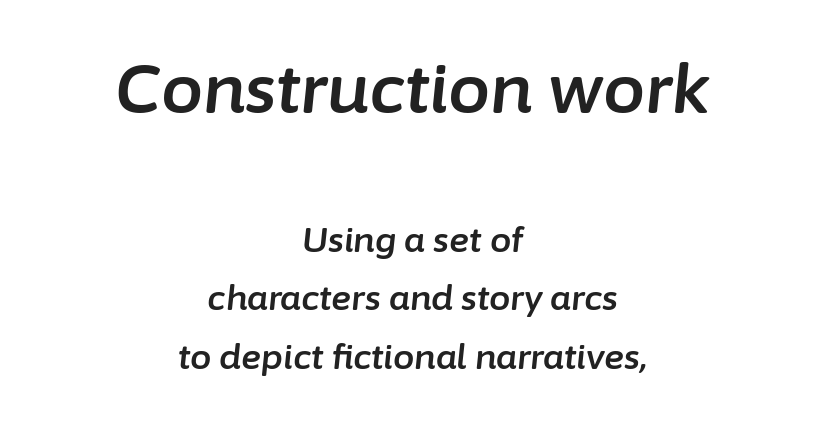
The image shows 67 px text type, italic (leaning right); set centered, line spacing 1.73x, normal letter spacing, not underlined; the first (top) block is 1.97x larger; low stroke contrast and a medium x-height.
